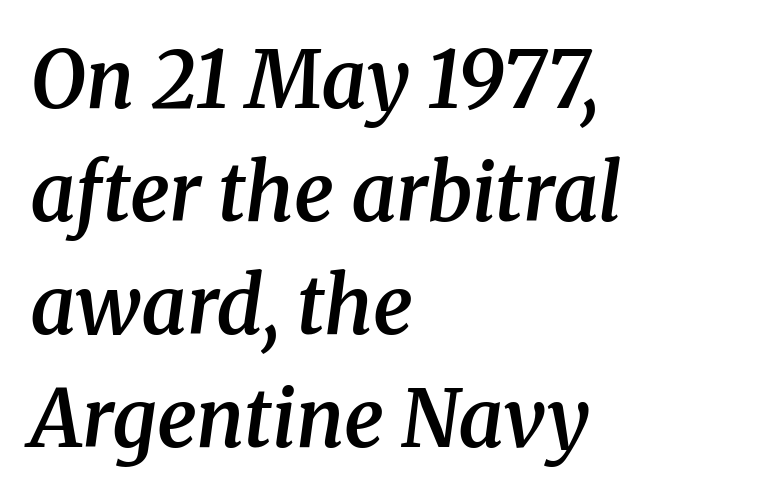
Q: Is the text bold? A: Semi-bold.
Q: Is the text italic (slanted)? A: Yes, it leans right by about 8 degrees.
Q: Is the typeface a serif or a sans-serif typeface? A: Serif.
Q: Is the text underlined? A: No.
Q: How is the paragraph aligned? A: Left-aligned.
Q: Is the spacing between letters normal or unusually wide? A: Normal.
Q: Is the spacing between lines tight, normal or loose? A: Normal.
Q: Width (condensed, normal, or wide)? A: Normal.
Q: Stroke contrast? A: Medium.
Q: x-height? A: Medium.
Q: Monospaced? A: No.
